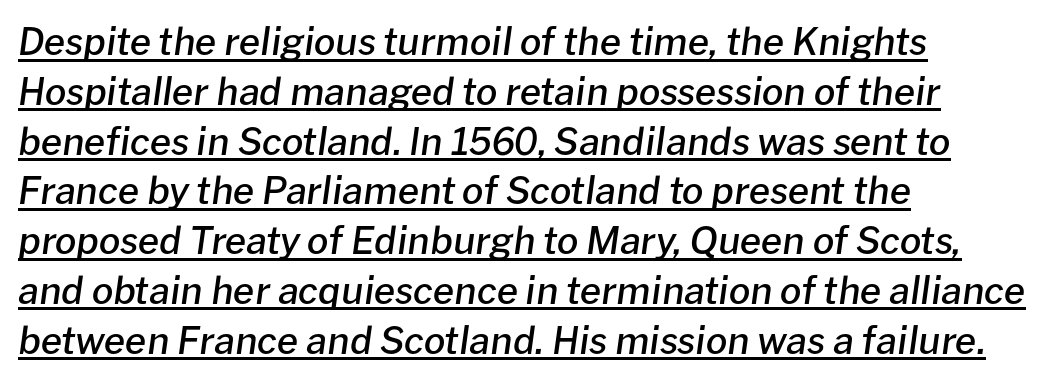
Q: Is the text bold? A: Semi-bold.
Q: Is the text italic (slanted)? A: Yes, it leans right by about 8 degrees.
Q: Is the text underlined? A: Yes.
Q: How is the paragraph aligned? A: Left-aligned.
Q: Is the spacing between letters normal or unusually wide? A: Normal.
Q: Is the spacing between lines tight, normal or loose? A: Normal.
Q: Width (condensed, normal, or wide)? A: Normal.
Q: Stroke contrast? A: Low.
Q: x-height? A: Medium.
Q: Monospaced? A: No.
